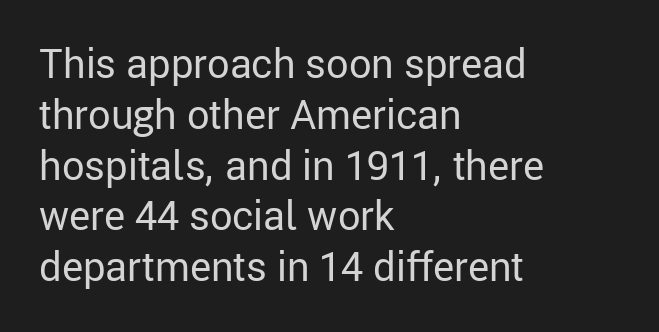
{"serif": "no", "italic": "no", "bold": "no", "weight": "regular", "width": "normal", "stroke_contrast": "low", "x_height": "medium", "monospaced": "no", "underline": "no", "align": "left", "line_spacing": "normal", "line_spacing_ratio": 1.27, "letter_spacing": "normal", "letter_spacing_em": 0.0, "glyph_px": 40}
